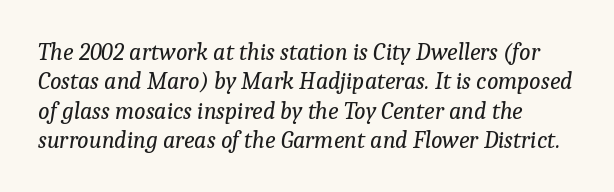
{"italic": "yes", "lean": "right", "slant_degrees": 9, "bold": "no", "underline": "no", "line_spacing_ratio": 1.22, "letter_spacing": "normal", "letter_spacing_em": 0.0, "glyph_px": 24}
